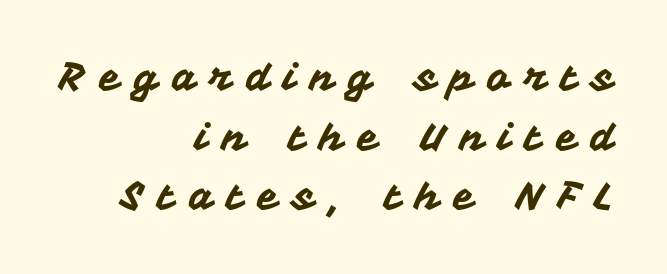
Q: Is the text italic (slanted)? A: Yes.
Q: Is the typeface a serif or a sans-serif typeface? A: Sans-serif.
Q: Is the text underlined? A: No.
Q: How is the paragraph aligned? A: Right-aligned.
Q: Is the spacing between letters normal or unusually wide? A: Unusually wide.
Q: Is the spacing between lines tight, normal or loose? A: Normal.
Q: Width (condensed, normal, or wide)? A: Normal.
Q: Stroke contrast? A: Medium.
Q: x-height? A: Medium.
Q: Monospaced? A: No.
